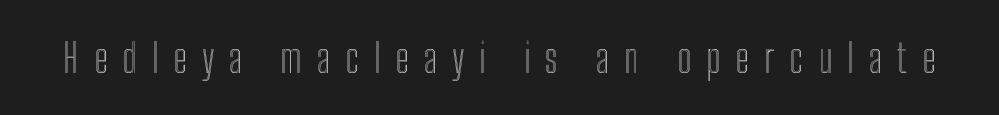
{"italic": "no", "width": "condensed", "x_height": "medium", "monospaced": "no", "underline": "no", "letter_spacing": "wide", "letter_spacing_em": 0.37, "glyph_px": 40}
